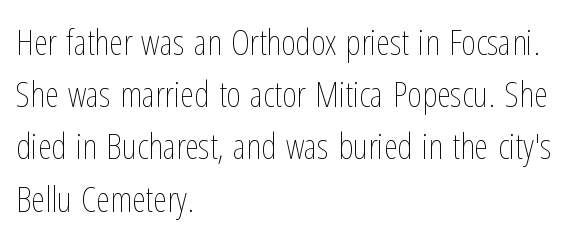
{"italic": "no", "bold": "no", "weight": "thin", "width": "condensed", "stroke_contrast": "low", "x_height": "medium", "monospaced": "no", "underline": "no", "align": "left", "line_spacing": "normal", "line_spacing_ratio": 1.45, "letter_spacing": "normal", "letter_spacing_em": 0.0, "glyph_px": 36}
